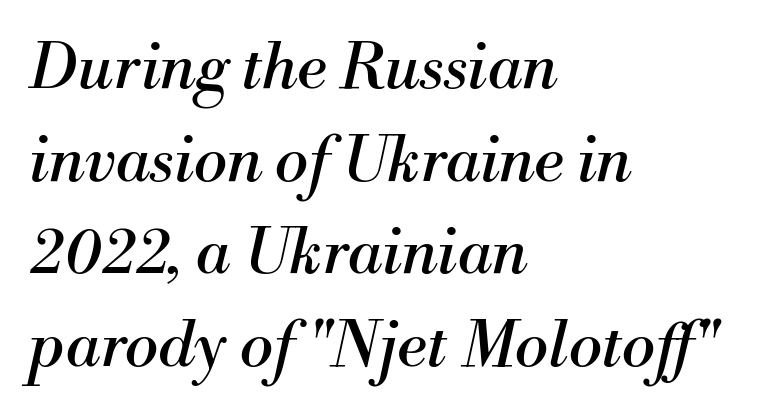
The image shows 63 px regular-weight serif type, italic (leaning right); set left-aligned, normal line spacing (1.47x), normal letter spacing, not underlined; medium stroke contrast and a small x-height.
